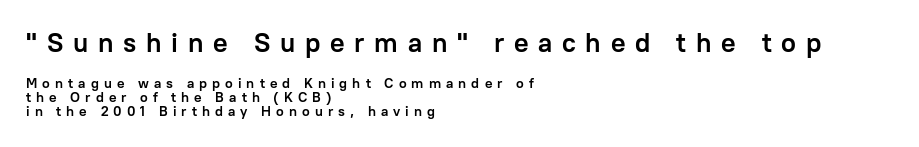
{"italic": "no", "bold": "yes", "underline": "no", "align": "left", "line_spacing": "tight", "line_spacing_ratio": 0.99, "letter_spacing": "wide", "letter_spacing_em": 0.36, "larger_block": "first", "size_ratio": 1.93, "glyph_px": 27}
